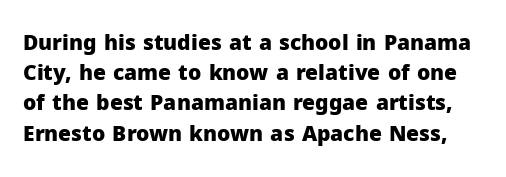
{"italic": "no", "bold": "yes", "underline": "no", "line_spacing": "normal", "line_spacing_ratio": 1.44, "letter_spacing": "normal", "letter_spacing_em": 0.0, "glyph_px": 21}
